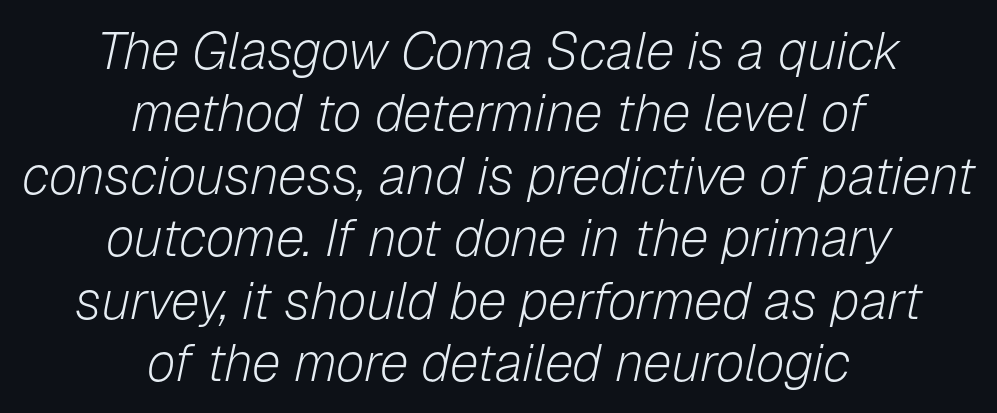
The rendering keeps characters at their native spacing. Spacing verdict: proportional, widths tailored to each character. The axis of the letterforms is tilted away from vertical. Nobody drew a line under any word here. The rag falls on both sides of this text block equally.
